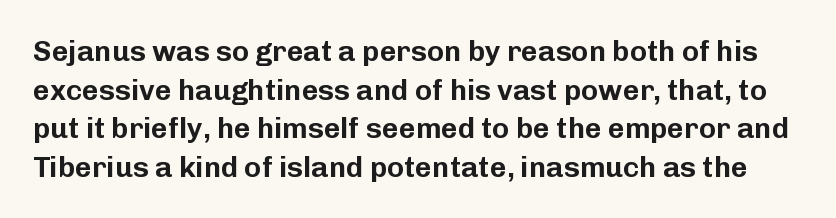
The image shows 29 px sans-serif type, upright; set normal line spacing (1.33x), normal letter spacing, not underlined; low stroke contrast and a medium x-height.
